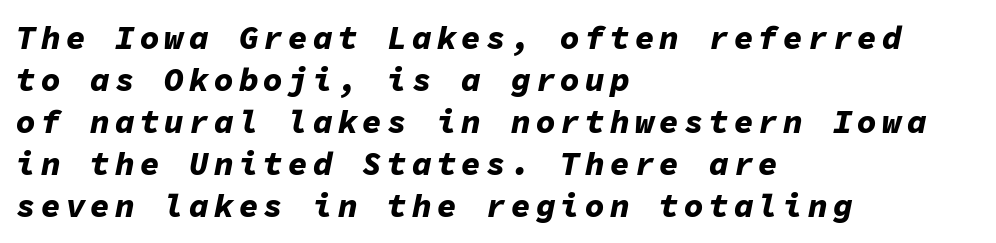
Q: Is the text bold? A: Yes.
Q: Is the text italic (slanted)? A: Yes, it leans right by about 11 degrees.
Q: Is the text underlined? A: No.
Q: How is the paragraph aligned? A: Left-aligned.
Q: Is the spacing between lines tight, normal or loose? A: Normal.
Q: Width (condensed, normal, or wide)? A: Normal.
Q: Stroke contrast? A: Low.
Q: x-height? A: Medium.
Q: Monospaced? A: Yes.
